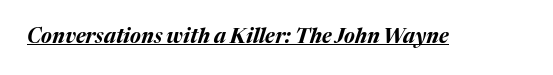
The typography opts for an oblique posture over an upright one. Students, observe the line beneath the letters — that is underlining. Notice how thick the strokes are: this is what a full bold looks like. Default kerning and tracking; the words read as compact shapes.
